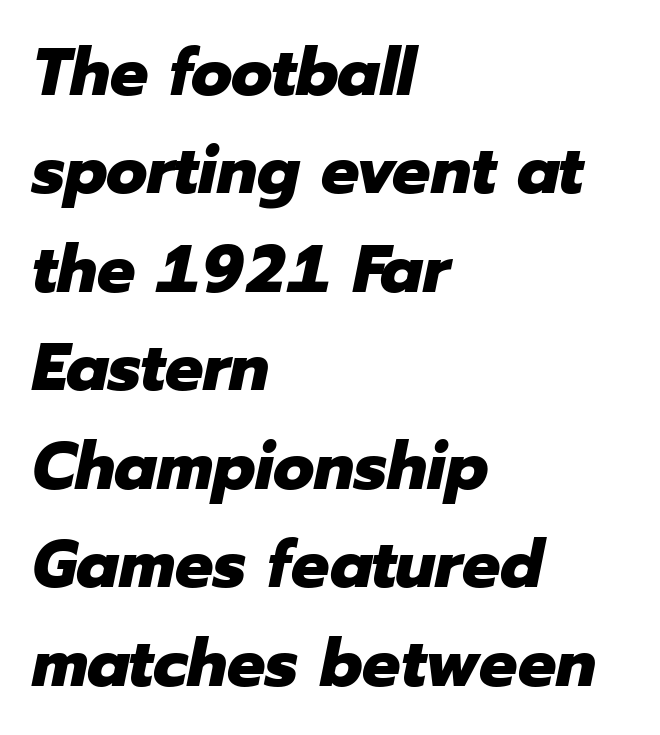
{"italic": "yes", "lean": "right", "slant_degrees": 12, "bold": "yes", "weight": "heavy", "width": "normal", "stroke_contrast": "low", "x_height": "medium", "monospaced": "no", "underline": "no", "align": "left", "line_spacing": "normal", "line_spacing_ratio": 1.47, "letter_spacing": "normal", "letter_spacing_em": 0.0, "glyph_px": 67}
